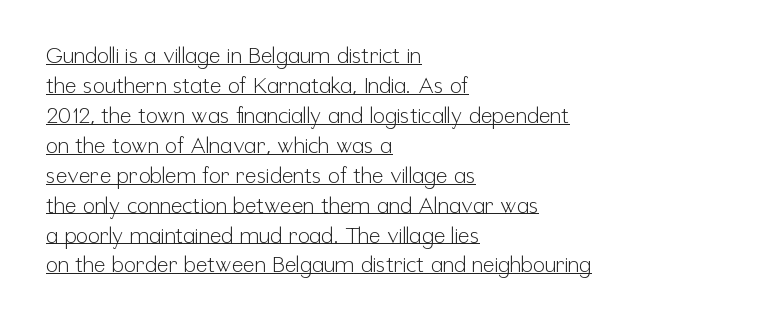
The image shows 22 px text type, upright; set left-aligned, normal line spacing (1.36x), normal letter spacing, underlined.
